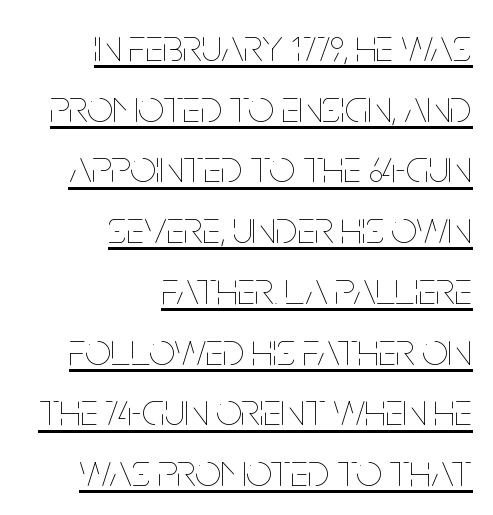
{"italic": "no", "bold": "no", "weight": "thin", "width": "condensed", "stroke_contrast": "low", "x_height": "large", "monospaced": "no", "underline": "yes", "align": "right", "line_spacing": "normal", "line_spacing_ratio": 1.32, "letter_spacing": "normal", "letter_spacing_em": 0.0, "glyph_px": 46}
